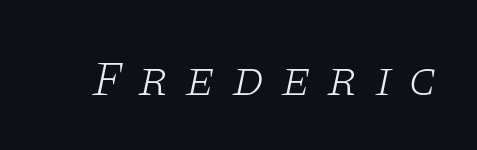
Q: Is the text bold? A: No.
Q: Is the text italic (slanted)? A: Yes, it leans right by about 11 degrees.
Q: Is the typeface a serif or a sans-serif typeface? A: Serif.
Q: Is the text underlined? A: No.
Q: Is the spacing between letters normal or unusually wide? A: Unusually wide.
Q: Width (condensed, normal, or wide)? A: Wide.
Q: Stroke contrast? A: Low.
Q: x-height? A: Large.
Q: Monospaced? A: No.
